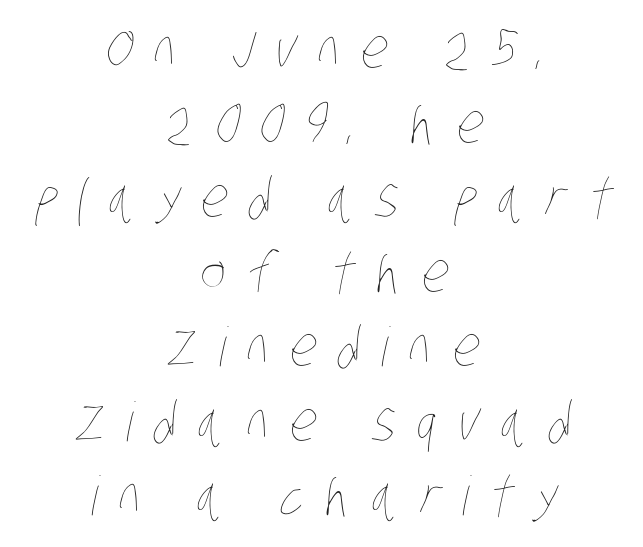
{"bold": "no", "weight": "thin", "width": "condensed", "stroke_contrast": "low", "x_height": "large", "monospaced": "no", "underline": "no", "align": "center", "line_spacing": "normal", "line_spacing_ratio": 1.38, "letter_spacing": "wide", "letter_spacing_em": 0.39, "glyph_px": 54}
